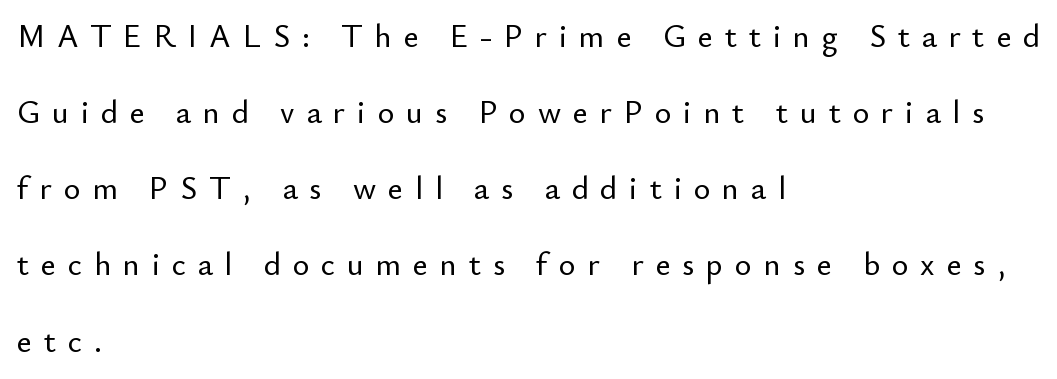
Q: Is the text italic (slanted)? A: No, it is upright.
Q: Is the typeface a serif or a sans-serif typeface? A: Sans-serif.
Q: Is the text underlined? A: No.
Q: How is the paragraph aligned? A: Left-aligned.
Q: Is the spacing between letters normal or unusually wide? A: Unusually wide.
Q: Is the spacing between lines tight, normal or loose? A: Loose.
Q: Width (condensed, normal, or wide)? A: Normal.
Q: Stroke contrast? A: Low.
Q: x-height? A: Small.
Q: Monospaced? A: No.
